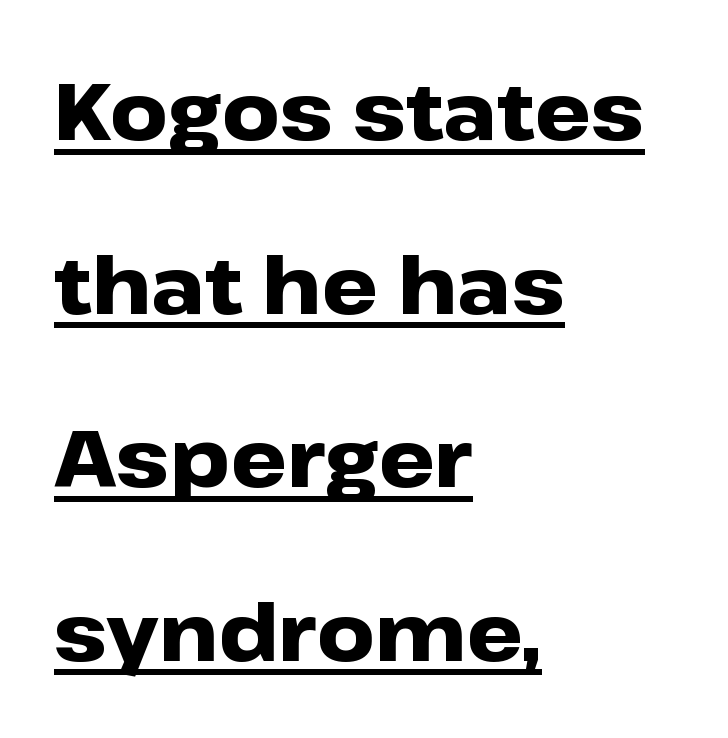
{"serif": "no", "italic": "no", "bold": "yes", "weight": "heavy", "width": "wide", "stroke_contrast": "low", "x_height": "medium", "monospaced": "no", "underline": "yes", "align": "left", "line_spacing": "loose", "line_spacing_ratio": 2.17, "letter_spacing": "normal", "letter_spacing_em": 0.0, "glyph_px": 80}
